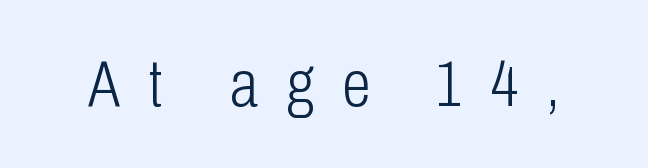
The image shows 65 px light, condensed sans-serif type, upright; set unusually wide letter spacing (+0.44 em), not underlined; low stroke contrast and a medium x-height.
